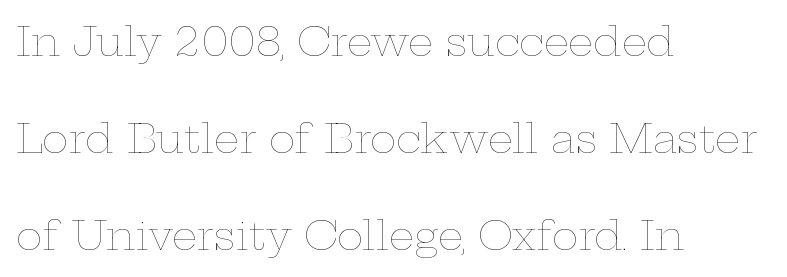
The image shows 40 px thin, wide type, upright; set left-aligned, loose line spacing (2.42x), normal letter spacing, not underlined; low stroke contrast and a medium x-height.
